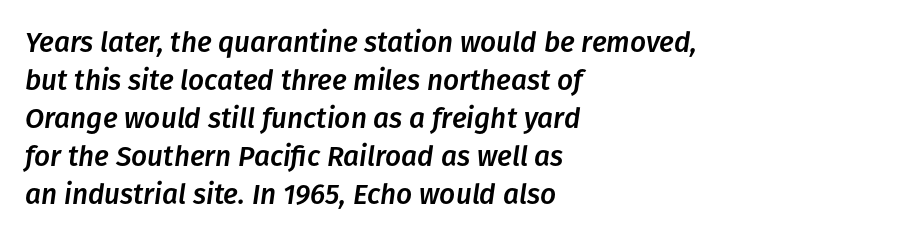
The image shows 28 px text type, italic (leaning right); set left-aligned, normal line spacing (1.36x), normal letter spacing, not underlined; low stroke contrast and a medium x-height.
